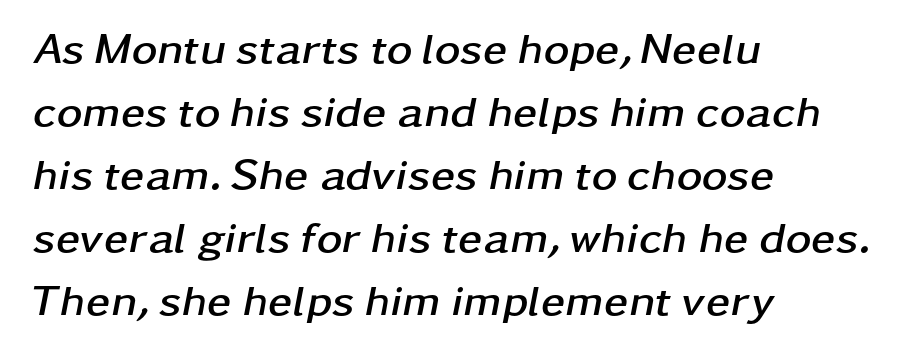
Q: Is the text bold? A: Yes.
Q: Is the text italic (slanted)? A: Yes, it leans right by about 11 degrees.
Q: Is the text underlined? A: No.
Q: How is the paragraph aligned? A: Left-aligned.
Q: Is the spacing between letters normal or unusually wide? A: Normal.
Q: Is the spacing between lines tight, normal or loose? A: Normal.
Q: Width (condensed, normal, or wide)? A: Wide.
Q: Stroke contrast? A: Low.
Q: x-height? A: Medium.
Q: Monospaced? A: No.
